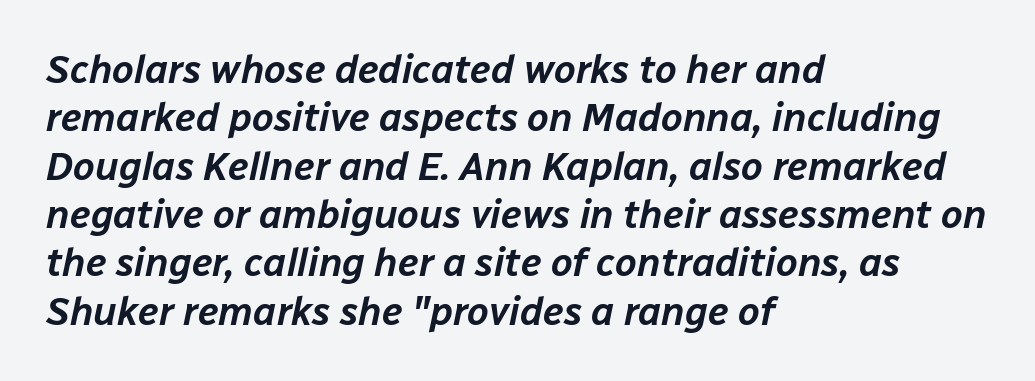
Any mark beneath the type? The region is blank. Every character sits at an angle, as italics do. Line beginnings align vertically; line endings do not. Standard letterfit; no display-style spreading of the glyphs. These lines are rendered in a variable-pitch font.
